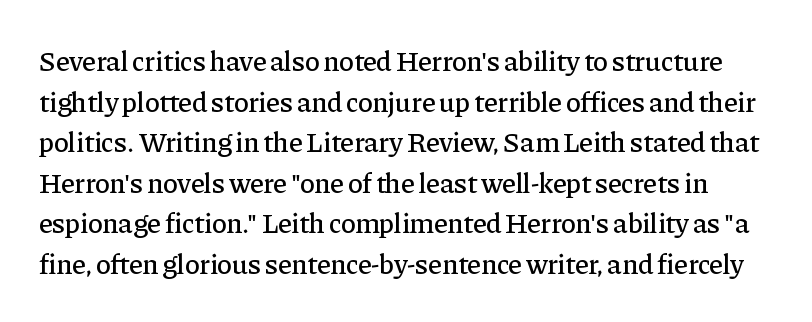
Q: Is the text italic (slanted)? A: No, it is upright.
Q: Is the typeface a serif or a sans-serif typeface? A: Serif.
Q: Is the text underlined? A: No.
Q: Is the spacing between letters normal or unusually wide? A: Normal.
Q: Is the spacing between lines tight, normal or loose? A: Normal.
Q: Width (condensed, normal, or wide)? A: Normal.
Q: Stroke contrast? A: Low.
Q: x-height? A: Medium.
Q: Monospaced? A: No.
